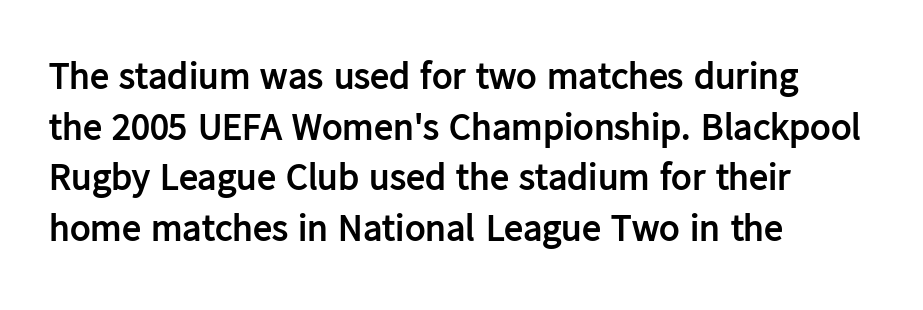
Q: Is the text bold? A: Yes.
Q: Is the text italic (slanted)? A: No, it is upright.
Q: Is the typeface a serif or a sans-serif typeface? A: Sans-serif.
Q: Is the text underlined? A: No.
Q: How is the paragraph aligned? A: Left-aligned.
Q: Is the spacing between letters normal or unusually wide? A: Normal.
Q: Is the spacing between lines tight, normal or loose? A: Normal.
Q: Width (condensed, normal, or wide)? A: Normal.
Q: Stroke contrast? A: Low.
Q: x-height? A: Medium.
Q: Monospaced? A: No.
